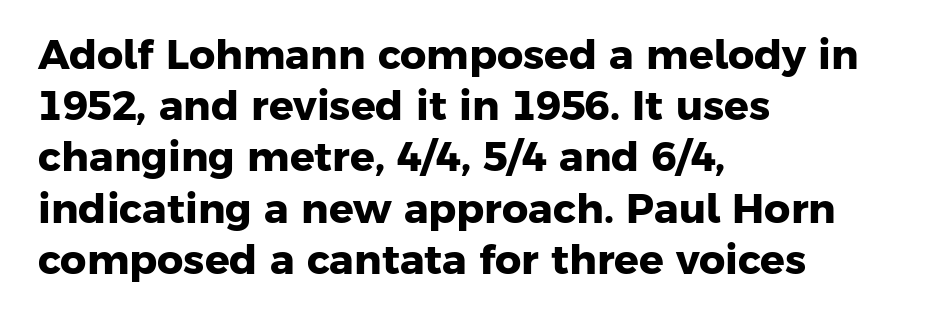
These lines are composed in type without serifs. These lines stack with their left ends in a neat column. This sample has the flowing, uneven cadence of proportional lettering. No extra tracking has been applied to these lines. Underlining? Definitely not there. Normally led — the rows are evenly, conventionally spaced.
